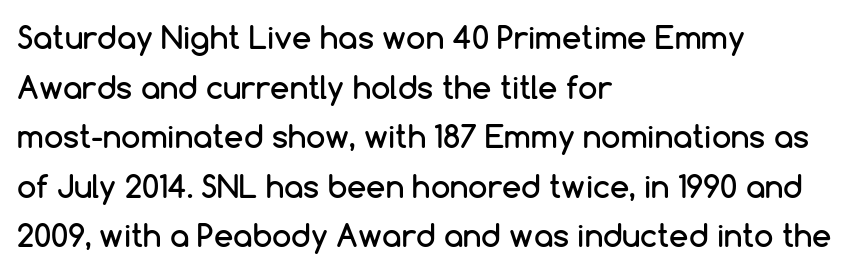
The image shows 31 px sans-serif type, upright; set left-aligned, normal line spacing (1.6x), normal letter spacing, not underlined; low stroke contrast and a medium x-height.
